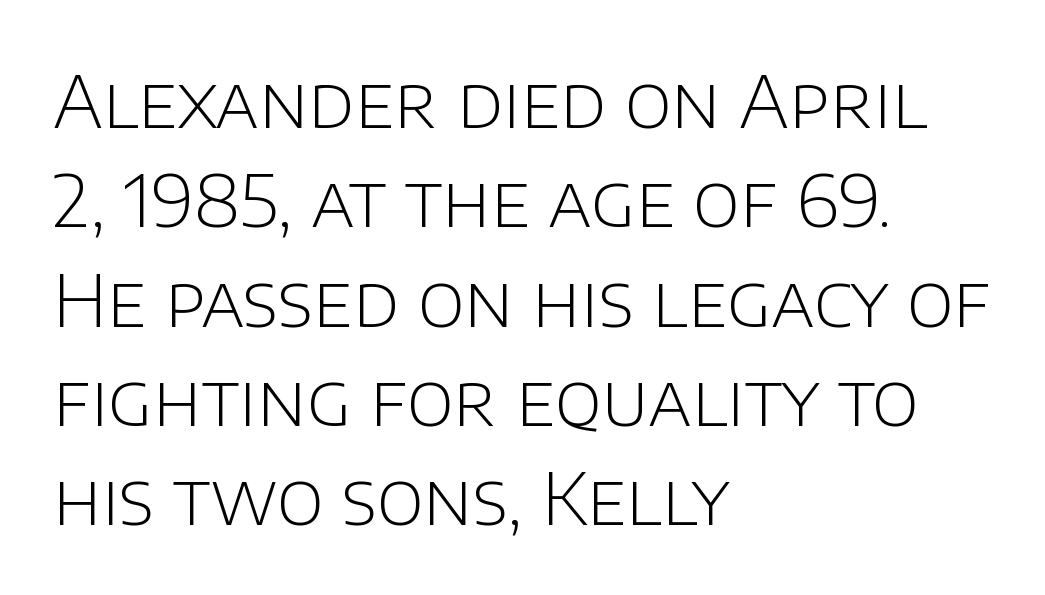
The image shows 72 px light sans-serif type, upright; set left-aligned, normal line spacing (1.38x), normal letter spacing, not underlined; low stroke contrast and a large x-height.
